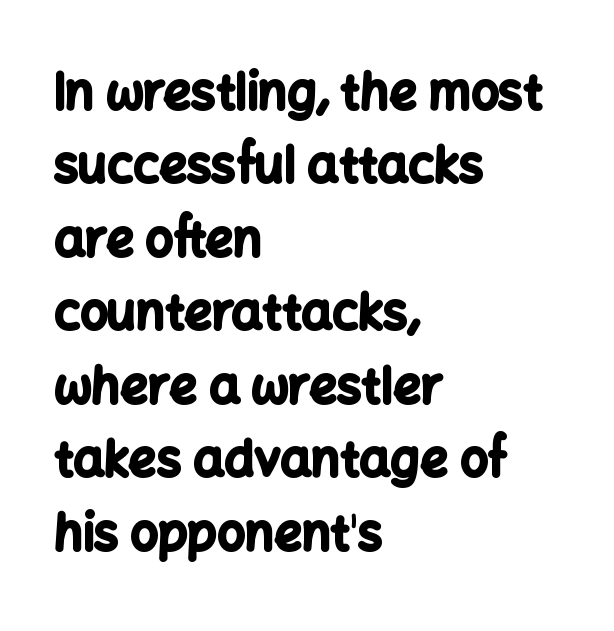
The image shows 49 px bold sans-serif type, upright; set left-aligned, normal line spacing (1.5x), normal letter spacing, not underlined; low stroke contrast and a medium x-height.
